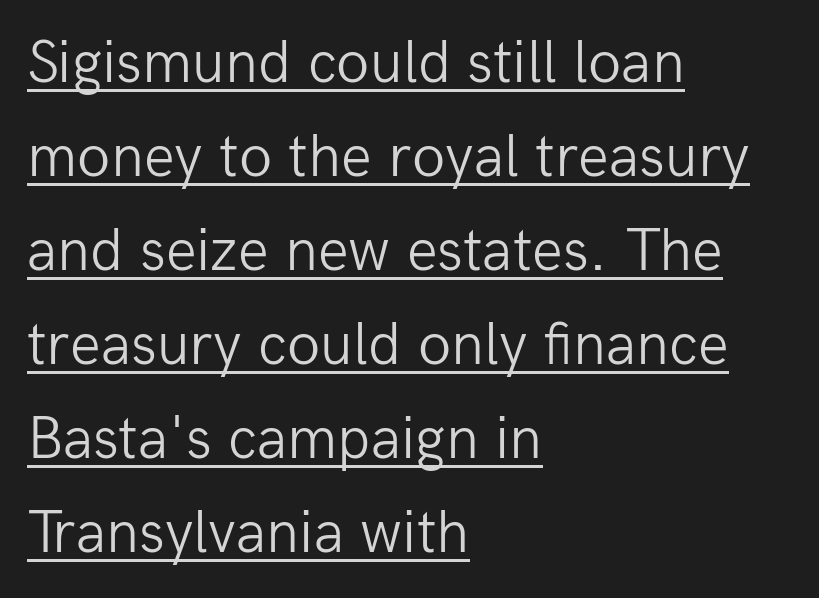
{"serif": "no", "italic": "no", "bold": "no", "weight": "light", "width": "normal", "stroke_contrast": "low", "x_height": "medium", "monospaced": "no", "underline": "yes", "align": "left", "line_spacing": "normal", "line_spacing_ratio": 1.54, "letter_spacing": "normal", "letter_spacing_em": 0.0, "glyph_px": 61}
